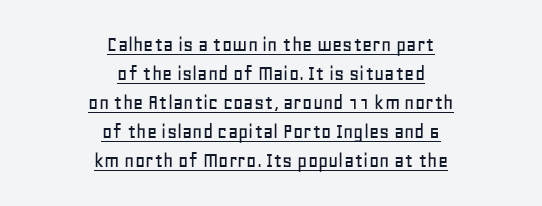
Baseline-to-baseline distance is the conventional proportion of letter height. Alignment: centered. This sample uses an upright cut, with every glyph sitting square on the baseline. Letter spacing: default.
